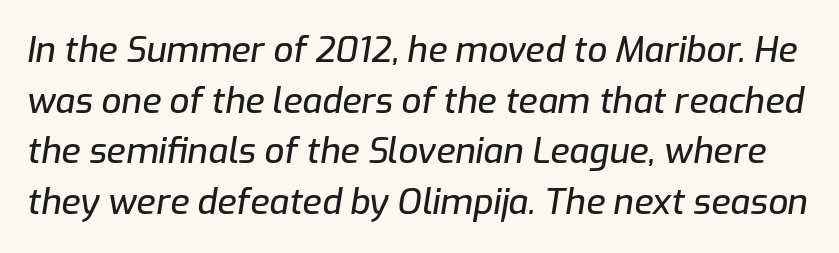
The whole block is typeset with a tilt. What stands out about the letter spacing? Nothing — it is the standard amount. This sample has the flowing, uneven cadence of proportional lettering. Normally led — the rows are evenly, conventionally spaced.
